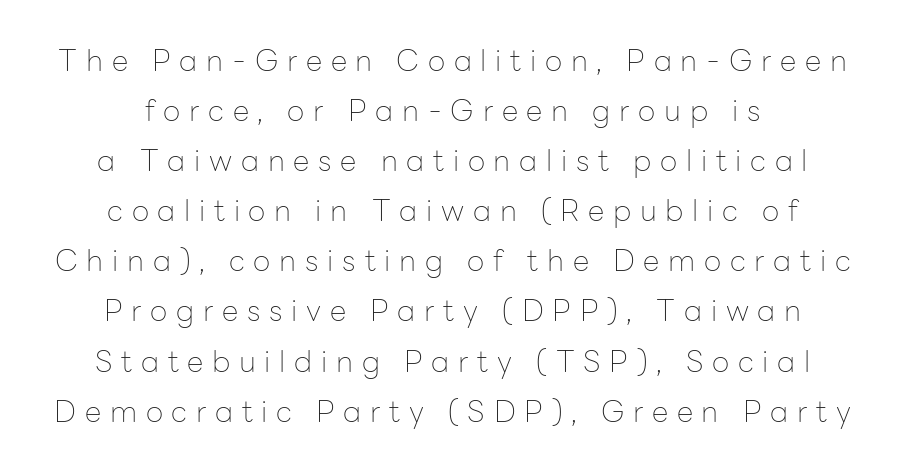
Q: Is the text bold? A: No.
Q: Is the text italic (slanted)? A: No, it is upright.
Q: Is the typeface a serif or a sans-serif typeface? A: Sans-serif.
Q: Is the text underlined? A: No.
Q: How is the paragraph aligned? A: Centered.
Q: Is the spacing between letters normal or unusually wide? A: Unusually wide.
Q: Is the spacing between lines tight, normal or loose? A: Normal.
Q: Width (condensed, normal, or wide)? A: Normal.
Q: Stroke contrast? A: Low.
Q: x-height? A: Medium.
Q: Monospaced? A: No.
